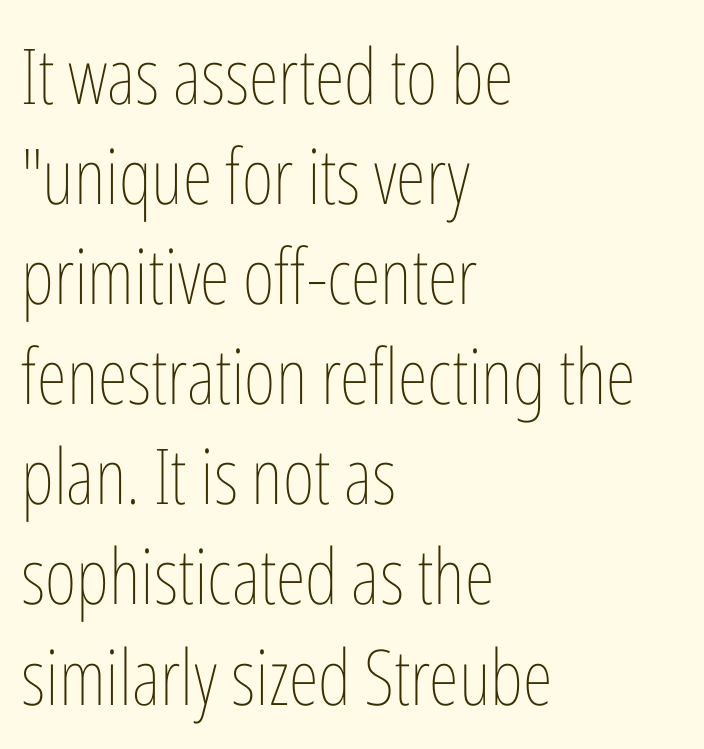
The image shows 77 px thin, condensed type, upright; set left-aligned, normal line spacing (1.3x), normal letter spacing, not underlined; low stroke contrast and a medium x-height.
